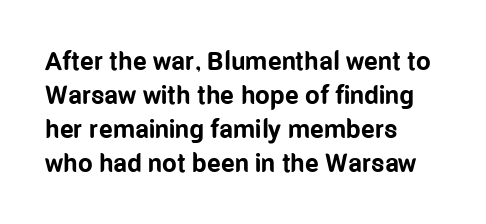
Typeset ragged right — the left edge is the straight one. Words float on clear page, feet unadorned. Vertically, the passage feels balanced, rows spaced as you'd expect. This sample uses plain, unmodified letter spacing. Summary of weight: heavy, a full bold. Characters remain perfectly vertical along every line.
